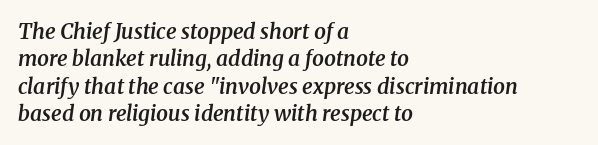
The image shows 21 px text type, italic (leaning right); set left-aligned, normal line spacing (1.3x), normal letter spacing, not underlined.
